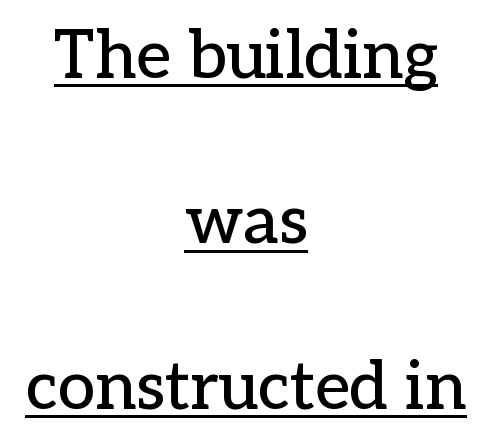
Spacing verdict: proportional, widths tailored to each character. What kind of face is this? One with serifs. In terms of letterspacing, this is plain default setting. The passage shown stacks its lines with a broad gap.
